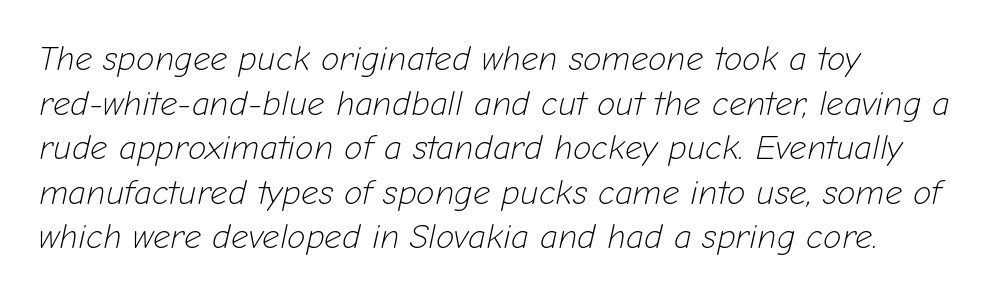
The image shows 34 px light type, italic (leaning right); set left-aligned, normal line spacing (1.31x), normal letter spacing, not underlined; low stroke contrast and a medium x-height.
